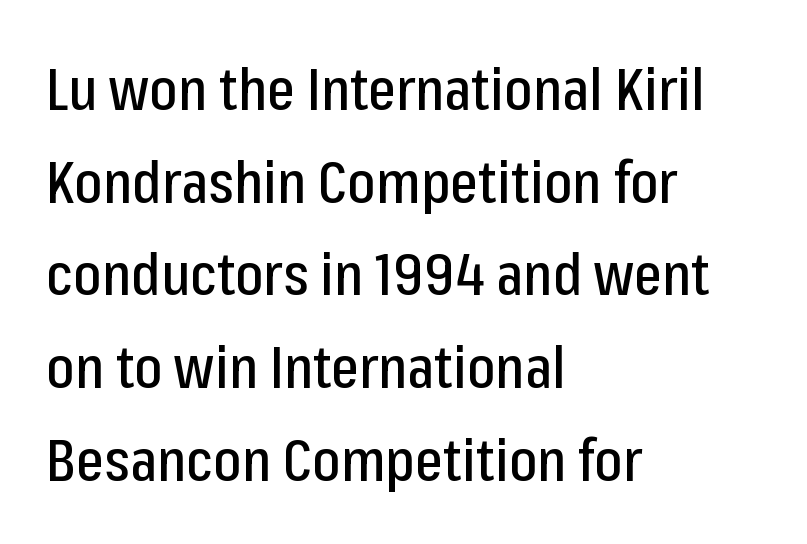
{"serif": "no", "italic": "no", "width": "condensed", "stroke_contrast": "low", "x_height": "medium", "monospaced": "no", "underline": "no", "align": "left", "line_spacing": "normal", "line_spacing_ratio": 1.57, "letter_spacing": "normal", "letter_spacing_em": 0.0, "glyph_px": 59}
